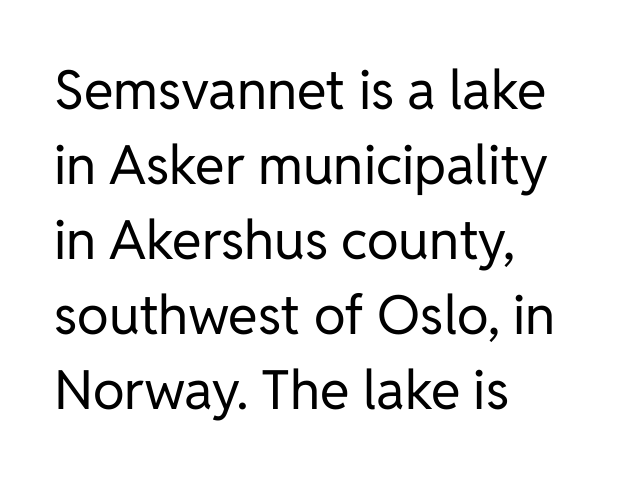
{"serif": "no", "italic": "no", "bold": "no", "weight": "regular", "width": "normal", "stroke_contrast": "low", "x_height": "medium", "monospaced": "no", "underline": "no", "align": "left", "line_spacing": "normal", "line_spacing_ratio": 1.39, "letter_spacing": "normal", "letter_spacing_em": 0.0, "glyph_px": 54}
